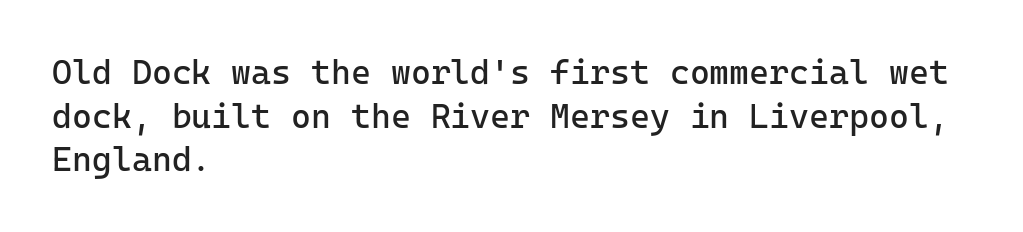
Q: Is the text bold? A: No.
Q: Is the text italic (slanted)? A: No, it is upright.
Q: Is the typeface a serif or a sans-serif typeface? A: Sans-serif.
Q: Is the text underlined? A: No.
Q: How is the paragraph aligned? A: Left-aligned.
Q: Is the spacing between letters normal or unusually wide? A: Normal.
Q: Is the spacing between lines tight, normal or loose? A: Normal.
Q: Width (condensed, normal, or wide)? A: Normal.
Q: Stroke contrast? A: Low.
Q: x-height? A: Medium.
Q: Monospaced? A: Yes.
